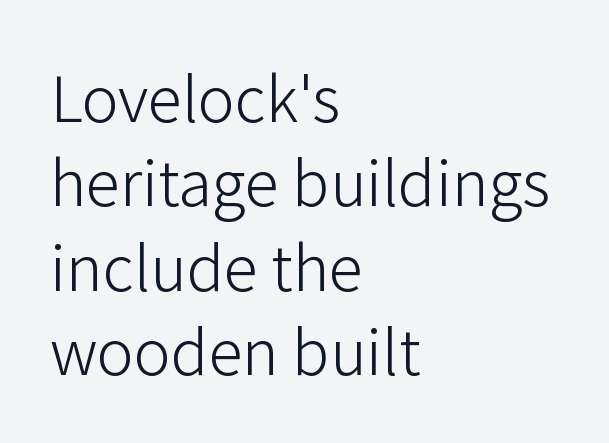
The image shows 62 px light sans-serif type, upright; set left-aligned, normal line spacing (1.36x), normal letter spacing, not underlined; low stroke contrast and a medium x-height.
